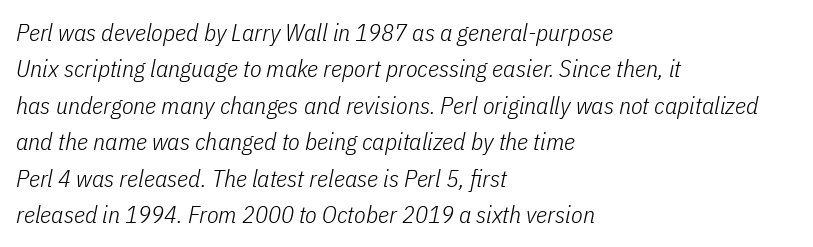
The image shows 24 px text type, italic (leaning right); set left-aligned, normal line spacing (1.52x), normal letter spacing, not underlined.
